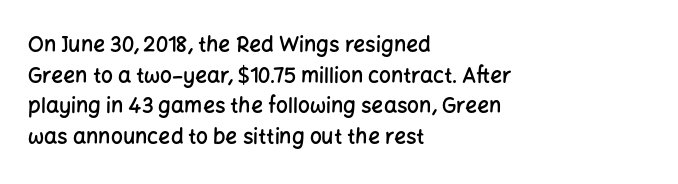
The image shows 21 px text type, upright; set left-aligned, normal line spacing (1.46x), normal letter spacing, not underlined.
